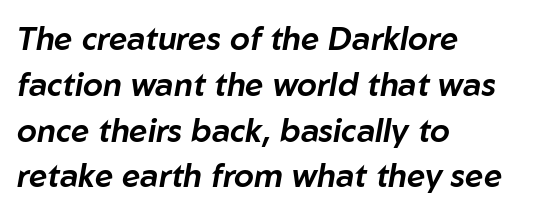
The paragraph shown leans on its left margin. If you measured baseline to baseline, you'd find a middling distance. Descender tails drop into unmarked territory. Slant detected: the letters are inclined. Proportional: the letters do not fall into vertical columns.
